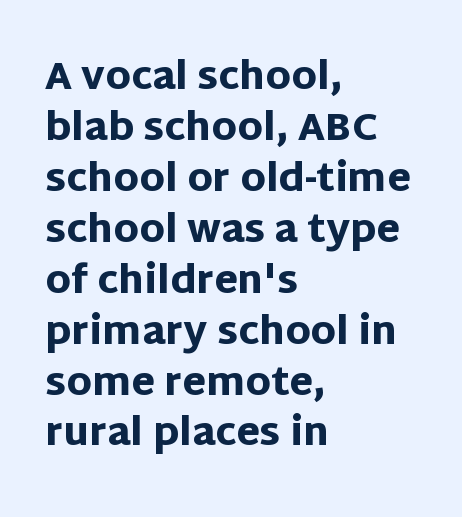
Default kerning and tracking; the words read as compact shapes. It's the straight-up-and-down kind of type. Decoration check: the copy has no underline. The vertical gap from one line to the next is medium. Strong, thick strokes mark this as bold type. To sum up the face: it is a sans, with no serifs.
